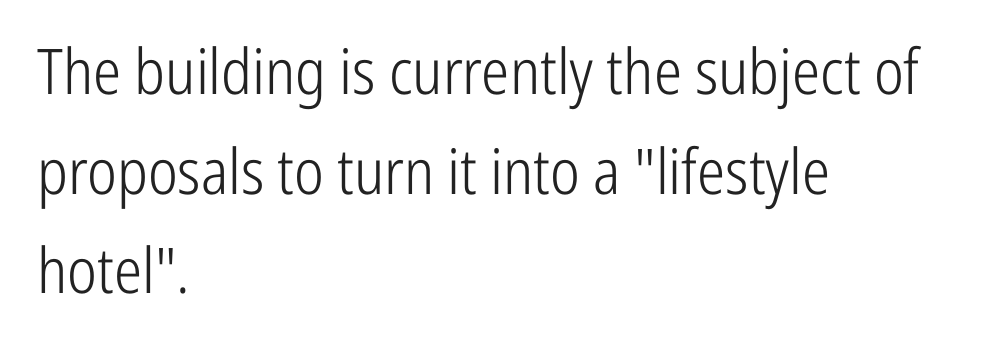
{"serif": "no", "italic": "no", "bold": "no", "weight": "light", "width": "condensed", "stroke_contrast": "low", "x_height": "medium", "monospaced": "no", "underline": "no", "align": "left", "line_spacing": "normal", "line_spacing_ratio": 1.58, "letter_spacing": "normal", "letter_spacing_em": 0.0, "glyph_px": 63}
